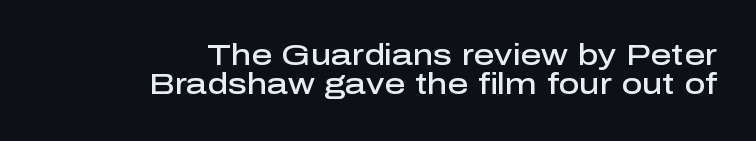
Italic? Not at all — the glyphs are vertical. A fair bit of extra ink — the face is semibold, not bold. Right-aligned paragraph, ragged on the left. Unlike a traditional serif, this face leaves its strokes unadorned. Caption: standard tracking, unaltered.
